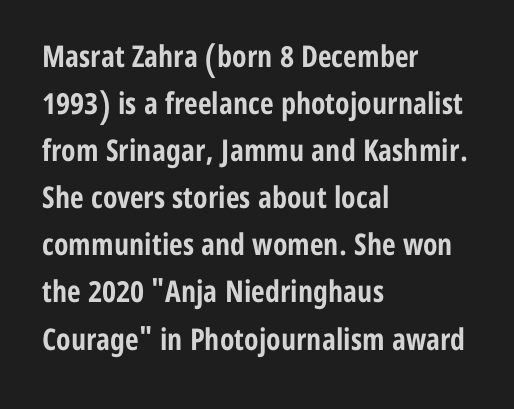
Proportional: the letters do not fall into vertical columns. Is there any slant? The stems are plumb. Examine the stroke ends and you'll find no serifs. Interline gaps are of average width in this sample. Leftover space on each line is placed entirely after the last word.
